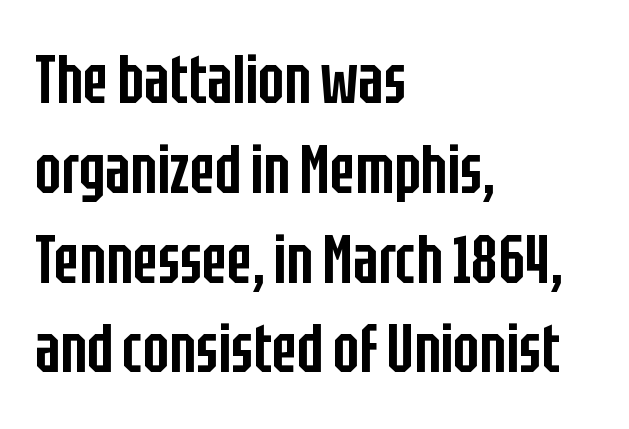
The image shows 68 px semibold, condensed sans-serif type, upright; set left-aligned, normal line spacing (1.32x), normal letter spacing, not underlined; low stroke contrast and a large x-height.
